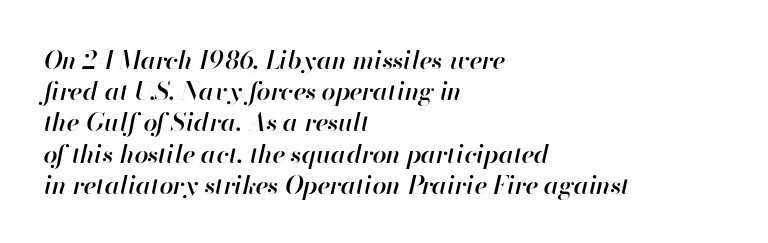
The foot of each line stays bare and open. Rendered with sloped, italic letterforms. Tracking value appears to be zero — textbook default spacing. The lines are quadded left. Students, observe: this is what conventionally led text looks like. Notice the strokes are somewhat thickened but not fully heavy: this is a semibold.
